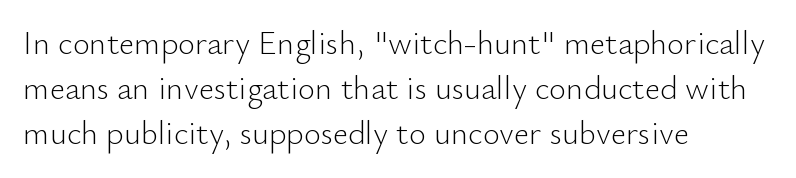
This rendering uses left alignment, leaving the right contour irregular. The cut favours lightness, reaching ordinary text weight at its darkest. It's the straight-up-and-down kind of type. The characters display no serif detailing; their extremities are plain. Honestly, the row spacing looks completely unremarkable. You could not count columns in this text — the font is proportionally spaced.
